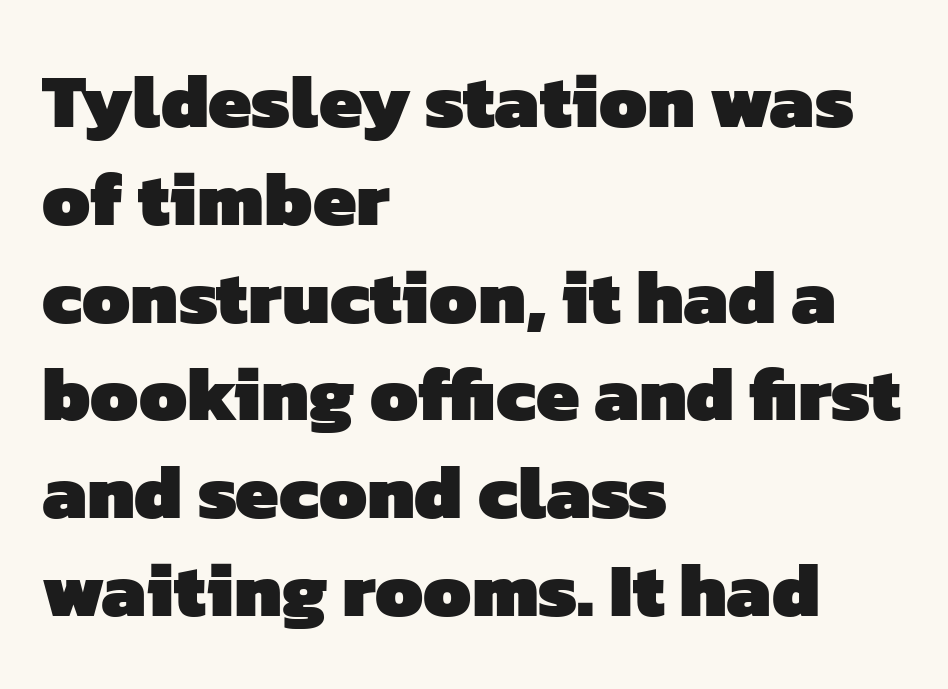
The image shows 77 px heavy sans-serif type; set left-aligned, normal line spacing (1.27x), normal letter spacing, not underlined; low stroke contrast and a medium x-height.
